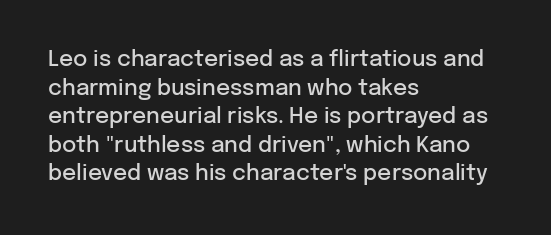
Between one letter and the next there's only the usual sliver of space. Firm but not heavy-handed strokes: this text is semibold. No italicization has been applied; the sample stays upright. Each line starts at the same left margin while the right side varies. Notice how descenders clear the ascenders below comfortably — that's standard leading.
